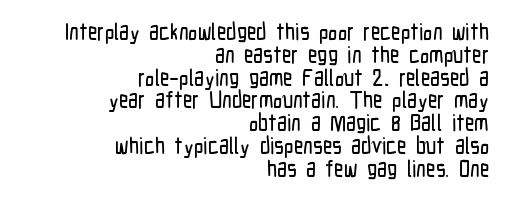
The image shows 23 px text type, upright; set right-aligned, tight line spacing (0.99x), normal letter spacing, not underlined.
